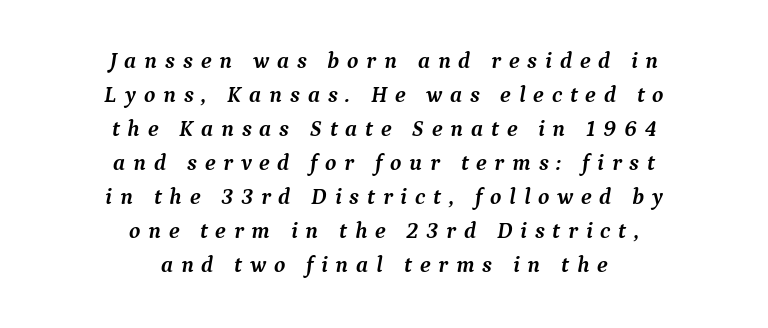
{"italic": "yes", "lean": "right", "slant_degrees": 9, "bold": "yes", "underline": "no", "align": "center", "line_spacing": "normal", "line_spacing_ratio": 1.48, "letter_spacing": "wide", "letter_spacing_em": 0.34, "glyph_px": 23}
